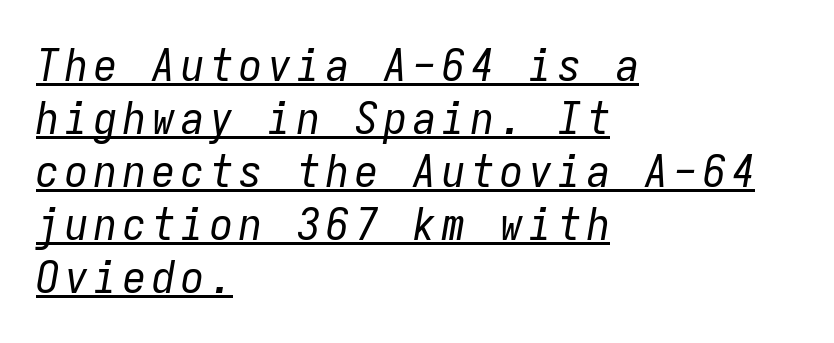
The image shows 46 px regular-weight, condensed type, italic (leaning right), monospaced; set left-aligned, tight line spacing (1.15x), underlined; low stroke contrast and a medium x-height.
